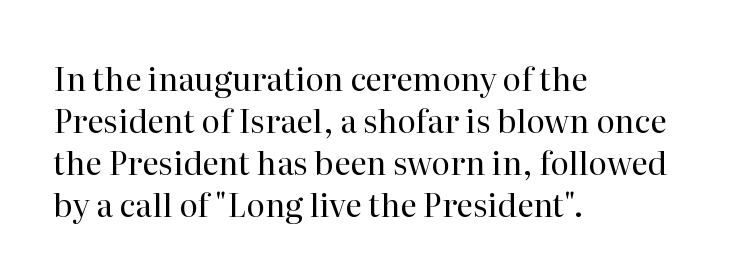
Character widths vary here, with narrow letters taking less room than wide ones. The horizontal fit of the characters is conventional and even. A light-to-regular cut is what we see here. The typesetter chose a ragged-right arrangement here.
